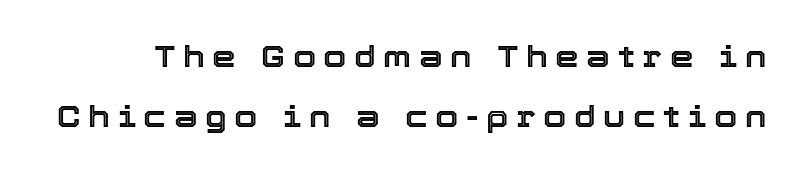
Tall strokes in this sample are plumb rather than angled. Varying glyph widths throughout — classic text-font behaviour. Spacing between characters has been opened up far beyond the box default. This rendering features lettering with no underline.
